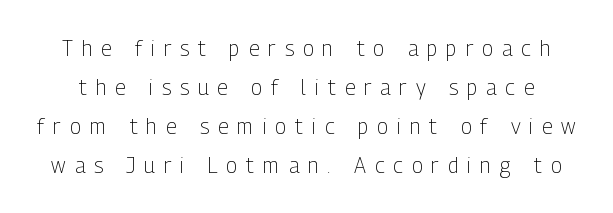
Q: Is the text bold? A: No.
Q: Is the text italic (slanted)? A: No, it is upright.
Q: Is the text underlined? A: No.
Q: Is the spacing between letters normal or unusually wide? A: Unusually wide.
